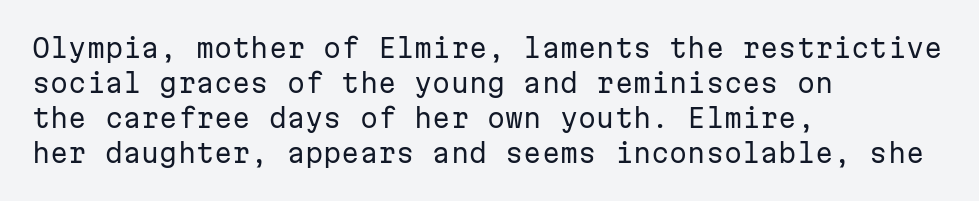
Q: Is the text bold? A: No.
Q: Is the text italic (slanted)? A: No, it is upright.
Q: Is the text underlined? A: No.
Q: How is the paragraph aligned? A: Left-aligned.
Q: Is the spacing between letters normal or unusually wide? A: Normal.
Q: Is the spacing between lines tight, normal or loose? A: Normal.
